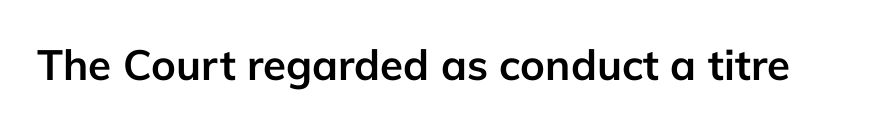
The image shows 42 px semibold sans-serif type, upright; set normal letter spacing, not underlined; low stroke contrast and a medium x-height.
